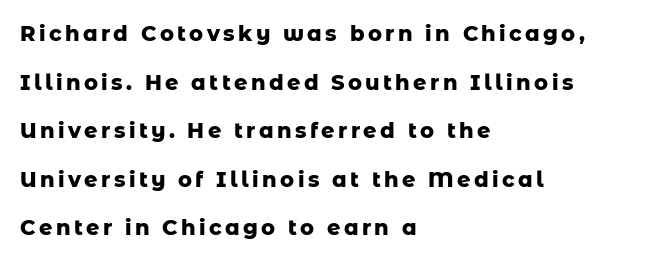
Strong, thick strokes mark this as bold type. Glance below the letters and you will spot only blank space. If you drew a line through each stem, it would be perfectly vertical. You could fit nearly another row in the gap between these rows. A student would call this left alignment; a typographer would say flush left, rag right.
